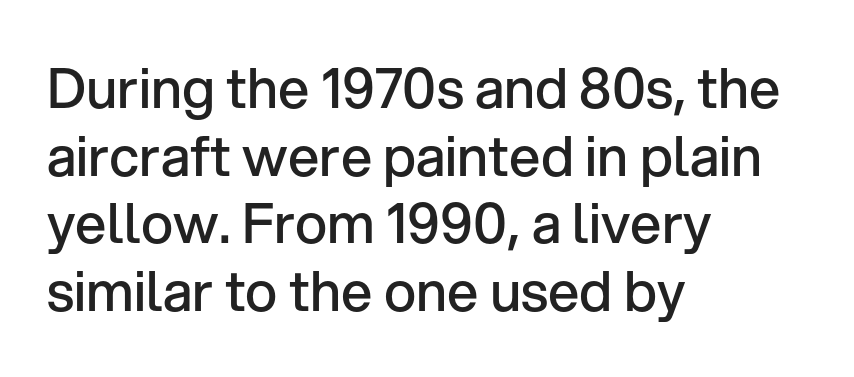
The image shows 55 px semibold sans-serif type, upright; set left-aligned, line spacing 1.23x, normal letter spacing, not underlined; low stroke contrast and a medium x-height.
